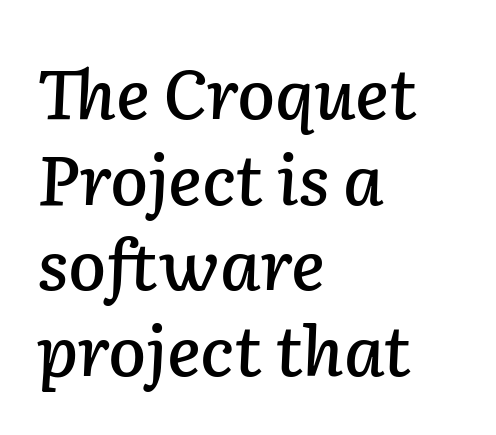
{"italic": "yes", "lean": "right", "slant_degrees": 2, "width": "normal", "stroke_contrast": "low", "x_height": "medium", "monospaced": "no", "underline": "no", "align": "left", "line_spacing_ratio": 1.24, "letter_spacing": "normal", "letter_spacing_em": 0.0, "glyph_px": 69}
